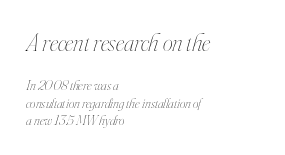
The image shows 25 px text type, italic (leaning right); set left-aligned, line spacing 1.22x, normal letter spacing, not underlined; the first (top) block is 1.79x larger.
